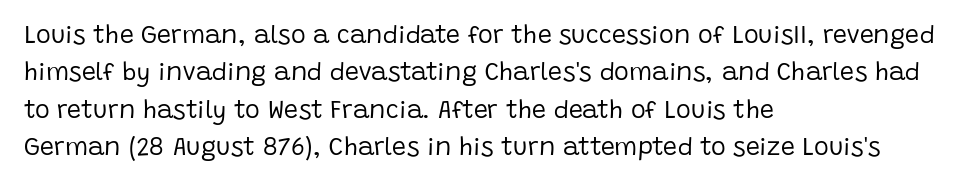
The image shows 25 px text type, upright; set left-aligned, normal line spacing (1.5x), normal letter spacing, not underlined.
